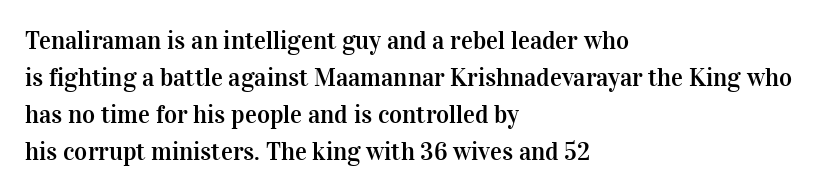
{"italic": "no", "underline": "no", "align": "left", "line_spacing": "normal", "line_spacing_ratio": 1.48, "letter_spacing": "normal", "letter_spacing_em": 0.0, "glyph_px": 25}
